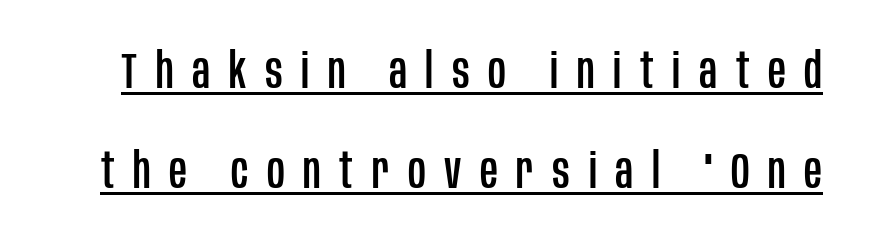
Q: Is the text italic (slanted)? A: No, it is upright.
Q: Is the typeface a serif or a sans-serif typeface? A: Sans-serif.
Q: Is the text underlined? A: Yes.
Q: Is the spacing between letters normal or unusually wide? A: Unusually wide.
Q: Is the spacing between lines tight, normal or loose? A: Loose.
Q: Width (condensed, normal, or wide)? A: Condensed.
Q: Stroke contrast? A: Low.
Q: x-height? A: Large.
Q: Monospaced? A: No.
